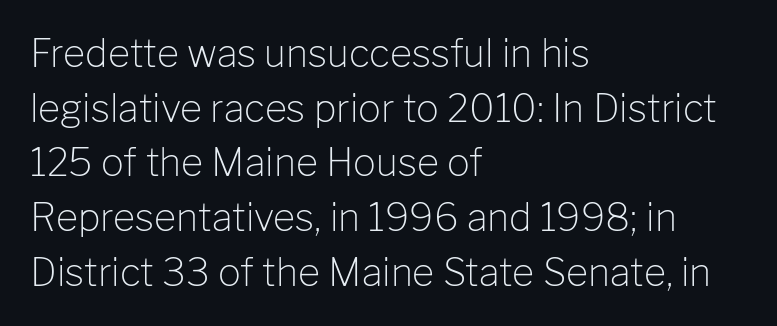
{"serif": "no", "italic": "no", "bold": "no", "weight": "light", "width": "normal", "stroke_contrast": "low", "x_height": "medium", "monospaced": "no", "underline": "no", "align": "left", "line_spacing": "normal", "line_spacing_ratio": 1.44, "letter_spacing": "normal", "letter_spacing_em": 0.0, "glyph_px": 38}
